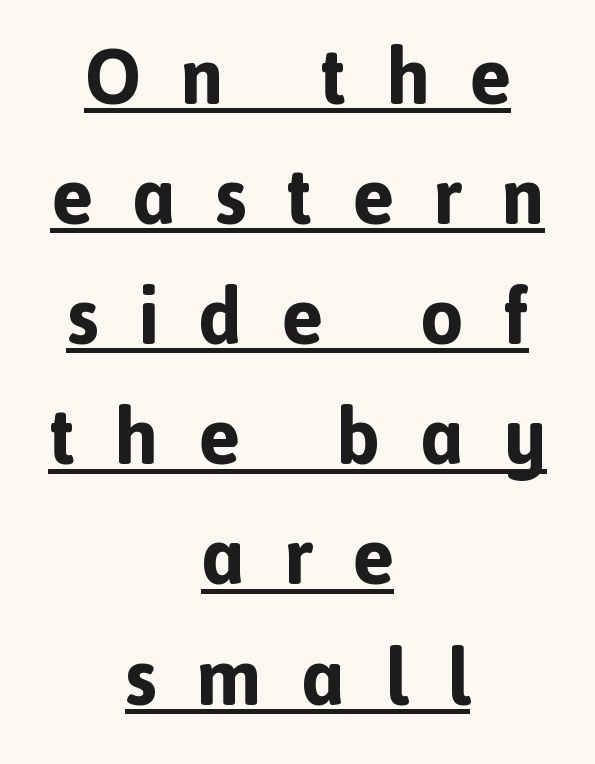
The image shows 78 px bold sans-serif type, upright; set centered, normal line spacing (1.54x), unusually wide letter spacing (+0.5 em), underlined; a medium x-height.
